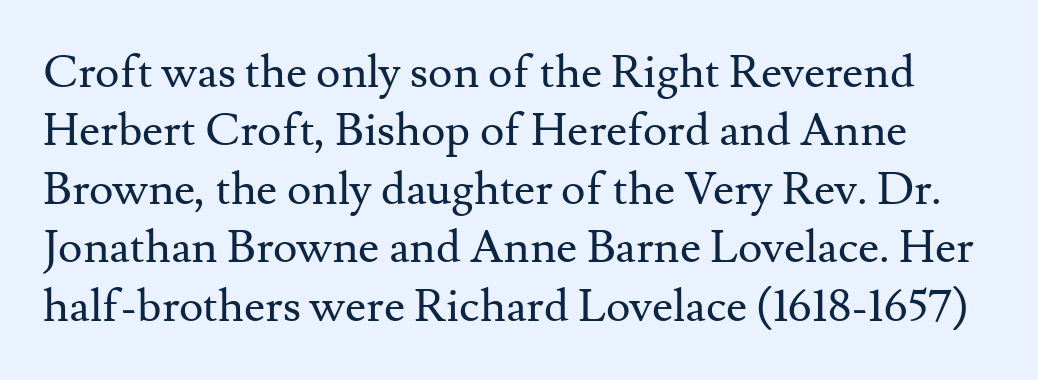
Q: Is the text bold? A: No.
Q: Is the text italic (slanted)? A: No, it is upright.
Q: Is the typeface a serif or a sans-serif typeface? A: Serif.
Q: Is the text underlined? A: No.
Q: Is the spacing between letters normal or unusually wide? A: Normal.
Q: Is the spacing between lines tight, normal or loose? A: Normal.
Q: Width (condensed, normal, or wide)? A: Normal.
Q: Stroke contrast? A: Medium.
Q: x-height? A: Small.
Q: Monospaced? A: No.
